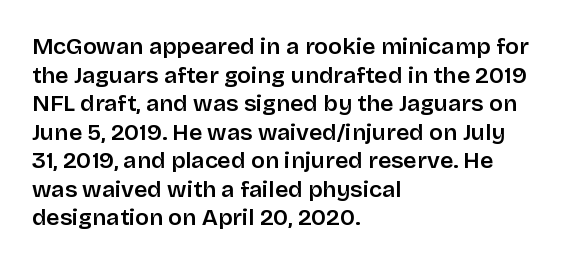
{"italic": "no", "bold": "semi", "underline": "no", "align": "left", "line_spacing_ratio": 1.24, "letter_spacing": "normal", "letter_spacing_em": 0.0, "glyph_px": 23}
